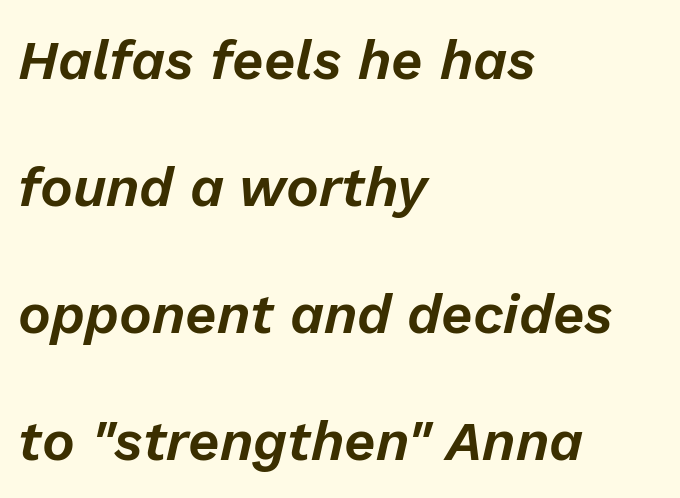
Q: Is the text italic (slanted)? A: Yes, it leans right by about 13 degrees.
Q: Is the text underlined? A: No.
Q: How is the paragraph aligned? A: Left-aligned.
Q: Is the spacing between letters normal or unusually wide? A: Normal.
Q: Is the spacing between lines tight, normal or loose? A: Loose.
Q: Width (condensed, normal, or wide)? A: Normal.
Q: Stroke contrast? A: Low.
Q: x-height? A: Medium.
Q: Monospaced? A: No.
